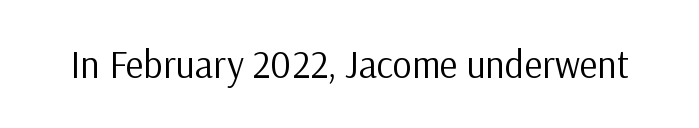
Q: Is the text bold? A: No.
Q: Is the text italic (slanted)? A: No, it is upright.
Q: Is the typeface a serif or a sans-serif typeface? A: Sans-serif.
Q: Is the text underlined? A: No.
Q: Is the spacing between letters normal or unusually wide? A: Normal.
Q: Width (condensed, normal, or wide)? A: Normal.
Q: Stroke contrast? A: Low.
Q: x-height? A: Medium.
Q: Monospaced? A: No.
